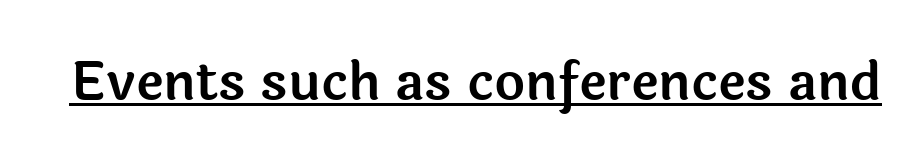
Q: Is the text italic (slanted)? A: No, it is upright.
Q: Is the typeface a serif or a sans-serif typeface? A: Sans-serif.
Q: Is the text underlined? A: Yes.
Q: Is the spacing between letters normal or unusually wide? A: Normal.
Q: Width (condensed, normal, or wide)? A: Normal.
Q: x-height? A: Medium.
Q: Monospaced? A: No.
